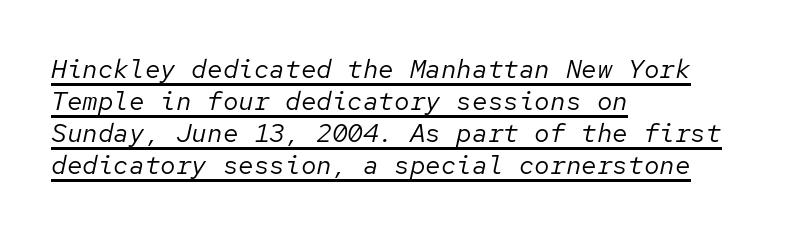
Beneath each row of characters lies a ruled line. A student would call this left alignment; a typographer would say flush left, rag right. Style check: oblique. Inter-character spacing is left at the font's built-in metrics. The font sits on the lighter half of the weight spectrum, regular included.
